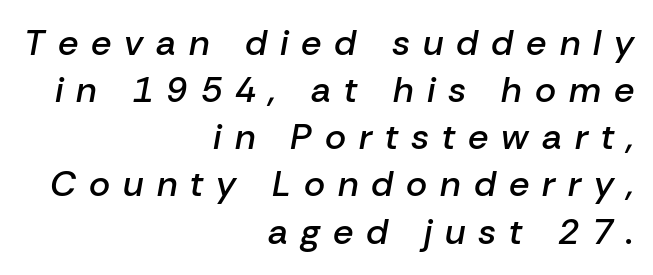
Check the space under the baseline: it is left empty. Look at the stroke-to-counter ratio: somewhat heavy, a semibold. A typesetter would call this proportional, since set widths differ per character. Short and long lines alike share a common ending point at right. How would I describe the line gaps? Plain and ordinary. Quick note: italic.
